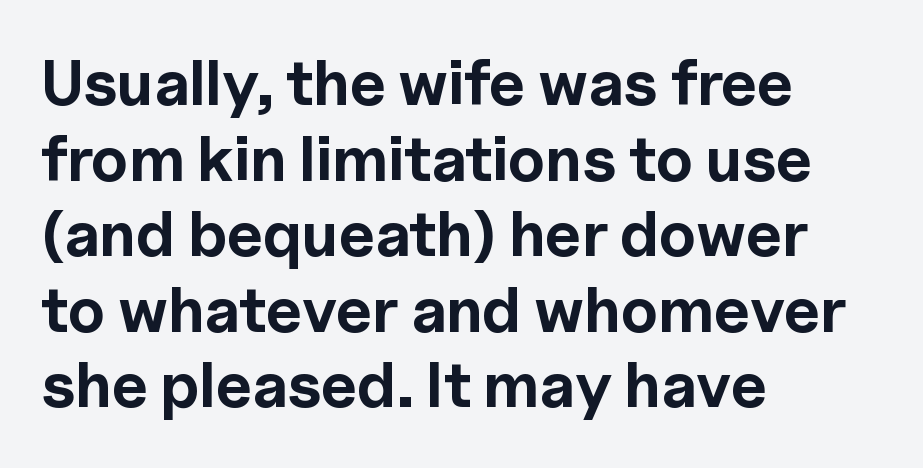
The image shows 63 px bold sans-serif type, upright; set left-aligned, line spacing 1.2x, normal letter spacing, not underlined; a medium x-height.
